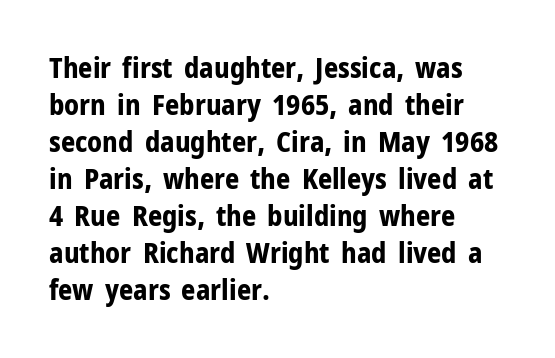
Q: Is the text bold? A: Yes.
Q: Is the text italic (slanted)? A: No, it is upright.
Q: Is the typeface a serif or a sans-serif typeface? A: Sans-serif.
Q: Is the text underlined? A: No.
Q: How is the paragraph aligned? A: Left-aligned.
Q: Is the spacing between letters normal or unusually wide? A: Normal.
Q: Is the spacing between lines tight, normal or loose? A: Normal.
Q: Width (condensed, normal, or wide)? A: Normal.
Q: Stroke contrast? A: Low.
Q: x-height? A: Medium.
Q: Monospaced? A: No.
